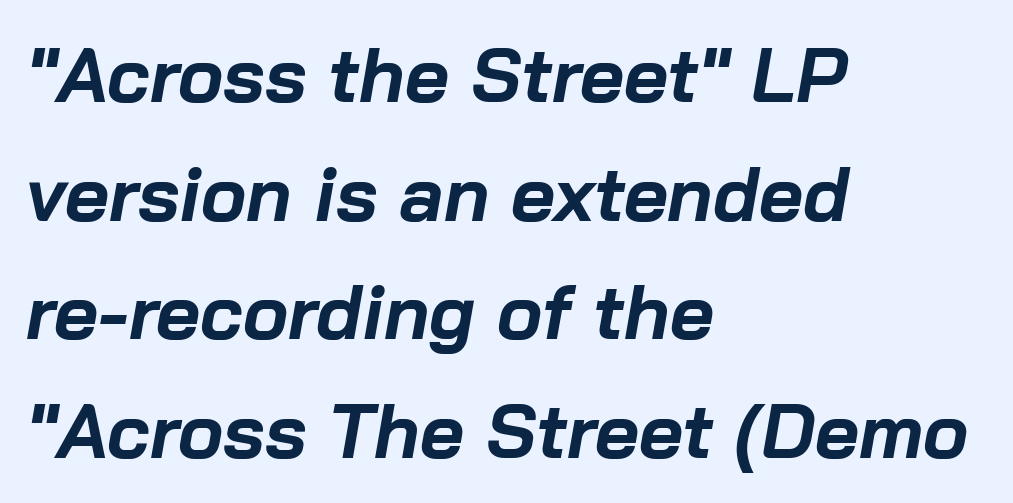
The image shows 76 px bold type, italic (leaning right); set left-aligned, normal line spacing (1.56x), normal letter spacing, not underlined; low stroke contrast and a medium x-height.
